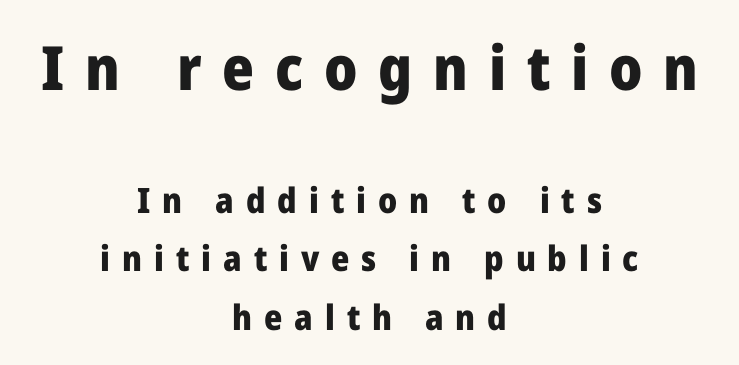
Which of the two is more prominent by size? The first, at the top. The face used here has the dense, thick strokes of a bold. Observe the wide spacing: letters keep a clear distance from each other. Type style note: lacks serifs.
